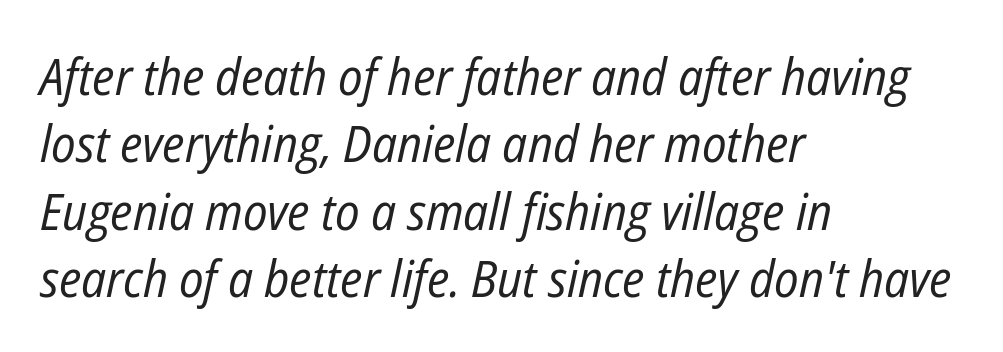
Q: Is the text bold? A: No.
Q: Is the text italic (slanted)? A: Yes, it leans right by about 12 degrees.
Q: Is the text underlined? A: No.
Q: How is the paragraph aligned? A: Left-aligned.
Q: Is the spacing between letters normal or unusually wide? A: Normal.
Q: Is the spacing between lines tight, normal or loose? A: Normal.
Q: Width (condensed, normal, or wide)? A: Condensed.
Q: Stroke contrast? A: Low.
Q: x-height? A: Medium.
Q: Monospaced? A: No.
